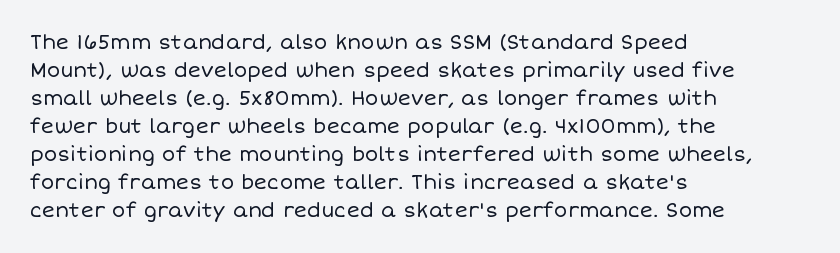
A roman cut, with each character standing at attention. Compared with a centered layout, this one pins lines to the left instead. Evenly set lines give the paragraph a standard silhouette. Heft: none added — not bold. The baseline area is clear.
